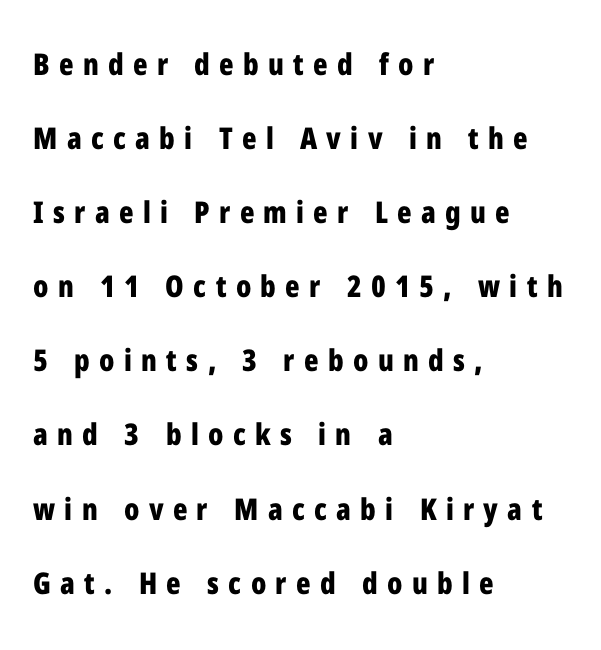
Q: Is the text bold? A: Yes.
Q: Is the text italic (slanted)? A: No, it is upright.
Q: Is the typeface a serif or a sans-serif typeface? A: Sans-serif.
Q: Is the text underlined? A: No.
Q: How is the paragraph aligned? A: Left-aligned.
Q: Is the spacing between letters normal or unusually wide? A: Unusually wide.
Q: Is the spacing between lines tight, normal or loose? A: Loose.
Q: Width (condensed, normal, or wide)? A: Condensed.
Q: Stroke contrast? A: Low.
Q: x-height? A: Medium.
Q: Monospaced? A: No.
